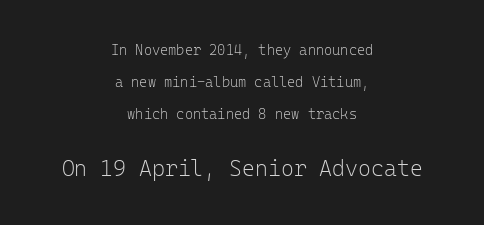
Q: Is the text bold? A: No.
Q: Is the text italic (slanted)? A: No, it is upright.
Q: Is the text underlined? A: No.
Q: How is the paragraph aligned? A: Centered.
Q: Is the spacing between letters normal or unusually wide? A: Normal.
Q: Is the spacing between lines tight, normal or loose? A: Loose.
Q: Which block of text is set in a larger size, the first (top) or the second (bottom)? A: The second (bottom) one.
